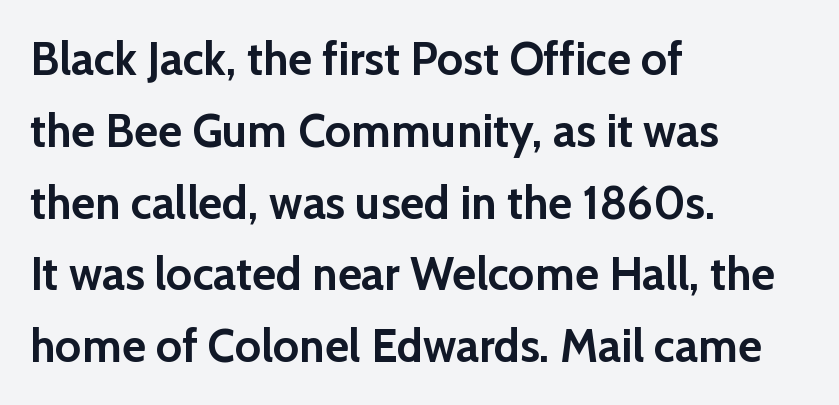
{"serif": "no", "italic": "no", "bold": "yes", "weight": "semibold", "width": "normal", "stroke_contrast": "low", "x_height": "medium", "monospaced": "no", "underline": "no", "align": "left", "line_spacing": "normal", "line_spacing_ratio": 1.56, "letter_spacing": "normal", "letter_spacing_em": 0.0, "glyph_px": 46}
